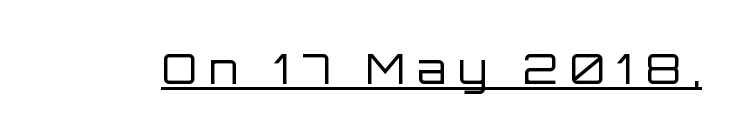
Is the stroke heavy? The answer is a plain regular-or-lighter. The string is rendered with underlining switched on. The letters carry no serifs — their stems end cleanly without finishing strokes. Here the glyphs are tracked loosely, breaking word shapes into spaced letters. The letters stand upright; this is a roman face.
